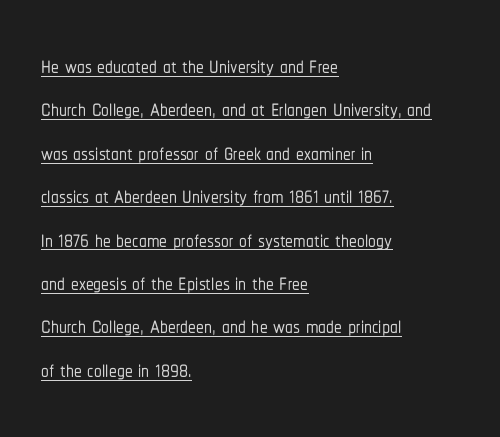
{"serif": "no", "italic": "no", "width": "condensed", "stroke_contrast": "low", "x_height": "medium", "monospaced": "no", "underline": "yes", "align": "left", "line_spacing": "normal", "line_spacing_ratio": 1.4, "letter_spacing": "normal", "letter_spacing_em": 0.0, "glyph_px": 31}
